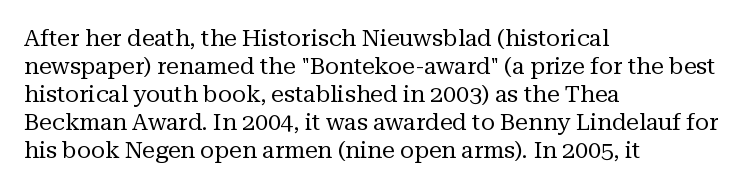
The image shows 23 px text type, upright; set left-aligned, line spacing 1.22x, normal letter spacing, not underlined.
